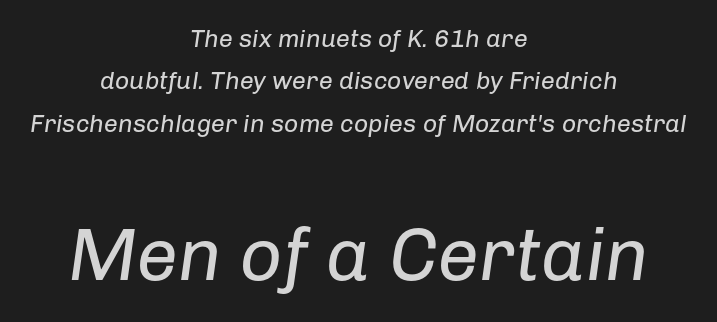
{"italic": "yes", "lean": "right", "slant_degrees": 8, "bold": "no", "weight": "regular", "width": "normal", "stroke_contrast": "low", "x_height": "medium", "monospaced": "no", "underline": "no", "align": "center", "line_spacing": "normal", "line_spacing_ratio": 1.7, "letter_spacing": "normal", "letter_spacing_em": 0.0, "larger_block": "second", "size_ratio": 2.96, "glyph_px": 74}
